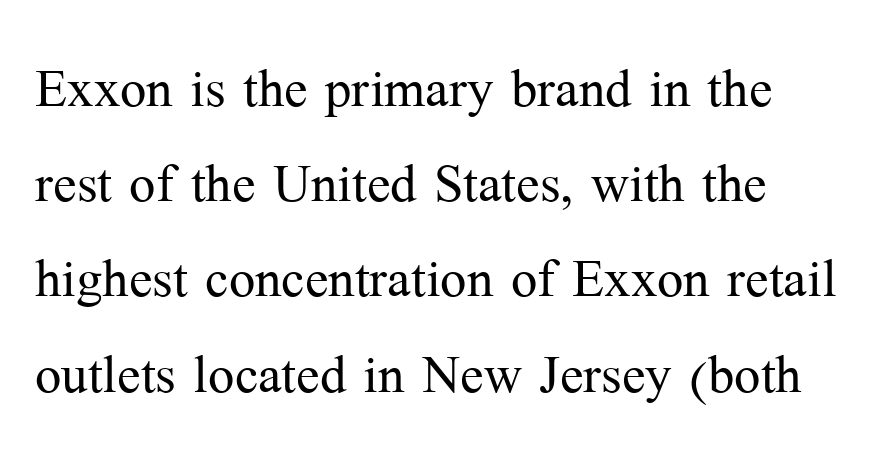
Q: Is the text bold? A: No.
Q: Is the text italic (slanted)? A: No, it is upright.
Q: Is the typeface a serif or a sans-serif typeface? A: Serif.
Q: Is the text underlined? A: No.
Q: Is the spacing between letters normal or unusually wide? A: Normal.
Q: Is the spacing between lines tight, normal or loose? A: Normal.
Q: Width (condensed, normal, or wide)? A: Normal.
Q: Stroke contrast? A: Medium.
Q: x-height? A: Medium.
Q: Monospaced? A: No.
